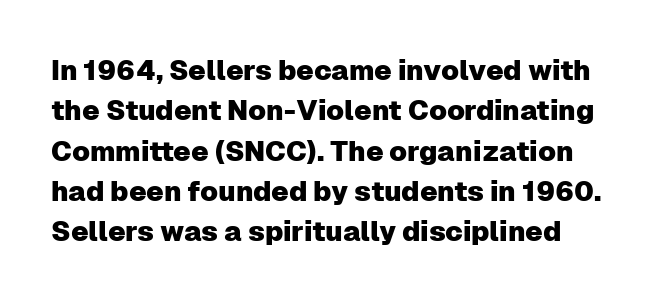
The image shows 28 px sans-serif type, upright; set normal line spacing (1.44x), normal letter spacing, not underlined; low stroke contrast and a medium x-height.
